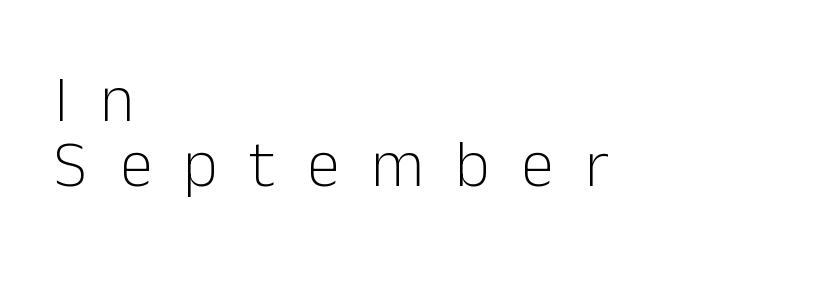
Words float on clear page, feet unadorned. No letter is thick-stroked: the sample isn't bold. Does the leading feel generous? Not at all — it's pinched. The passage is arranged the way most books set body copy — flush left. Tracking here is generous; glyphs stand well apart from one another.
